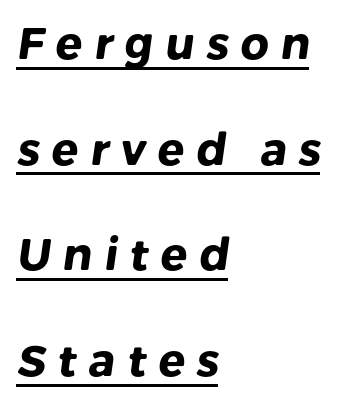
The image shows 44 px heavy sans-serif type; set left-aligned, loose line spacing (2.4x), unusually wide letter spacing (+0.27 em), underlined; low stroke contrast and a medium x-height.
